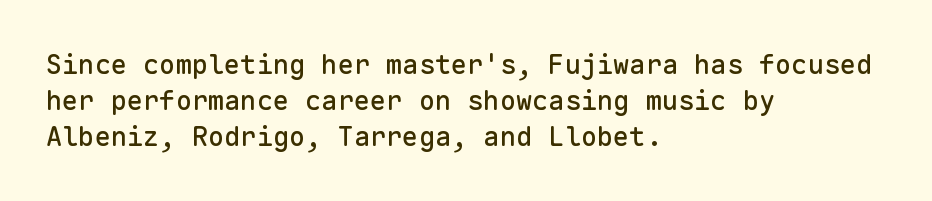
Vertically, the passage feels balanced, rows spaced as you'd expect. The face used here is rendered with its standard letterfit. The words here are not underlined. Posture: straight, roman, zero tilt.
